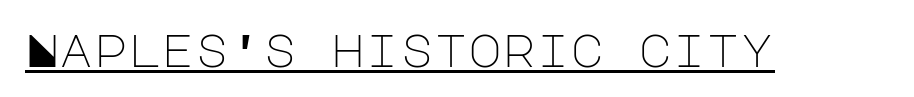
Bold? No — there's no thickening of the strokes. Beneath each row of characters lies a ruled line. The lettering stays uniformly vertical, giving the passage a roman look. Letter spacing: default. In terms of letterform style, serifs are entirely absent.
